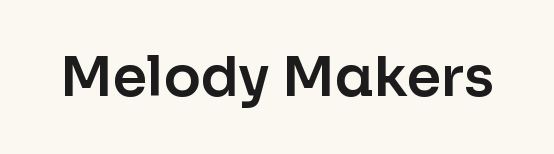
Q: Is the text italic (slanted)? A: No, it is upright.
Q: Is the typeface a serif or a sans-serif typeface? A: Sans-serif.
Q: Is the text underlined? A: No.
Q: Is the spacing between letters normal or unusually wide? A: Normal.
Q: Width (condensed, normal, or wide)? A: Normal.
Q: Stroke contrast? A: Low.
Q: x-height? A: Medium.
Q: Monospaced? A: No.
